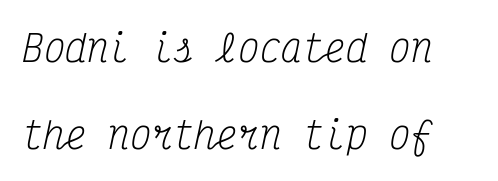
{"serif": "yes", "italic": "yes", "lean": "right", "slant_degrees": 12, "bold": "no", "weight": "regular", "width": "condensed", "stroke_contrast": "medium", "x_height": "medium", "monospaced": "yes", "underline": "no", "line_spacing": "loose", "line_spacing_ratio": 2.43, "letter_spacing": "normal", "letter_spacing_em": 0.0, "glyph_px": 36}
